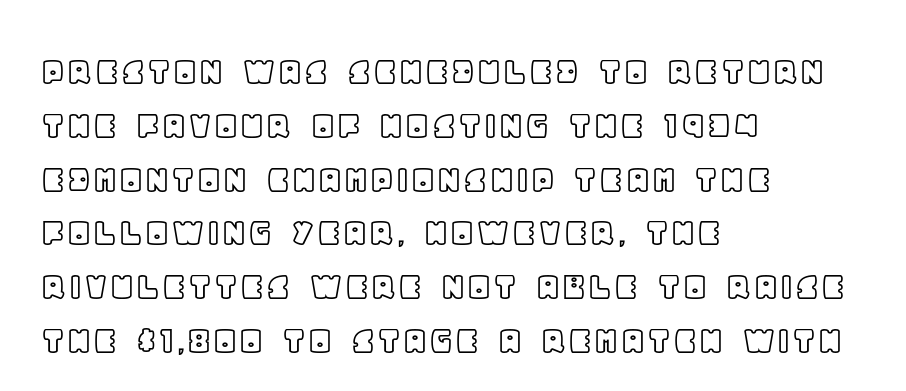
Q: Is the text italic (slanted)? A: No, it is upright.
Q: Is the text underlined? A: No.
Q: How is the paragraph aligned? A: Left-aligned.
Q: Is the spacing between letters normal or unusually wide? A: Normal.
Q: Is the spacing between lines tight, normal or loose? A: Normal.
Q: Width (condensed, normal, or wide)? A: Normal.
Q: x-height? A: Large.
Q: Monospaced? A: No.
